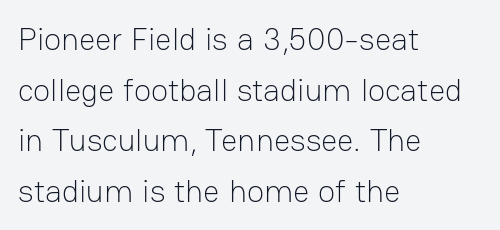
The image shows 32 px light sans-serif type, upright; set left-aligned, normal line spacing (1.58x), normal letter spacing, not underlined; low stroke contrast and a medium x-height.
